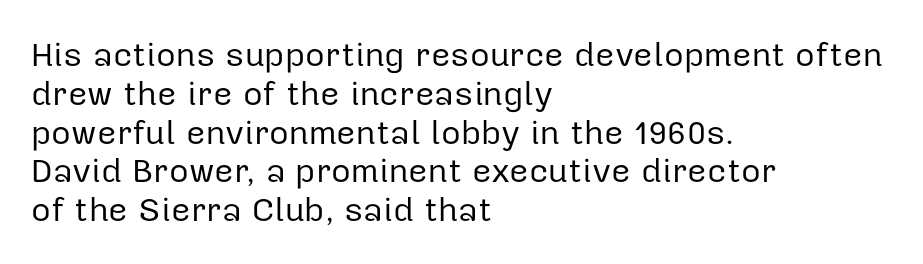
{"serif": "no", "italic": "no", "bold": "no", "weight": "regular", "width": "normal", "stroke_contrast": "low", "x_height": "medium", "monospaced": "no", "underline": "no", "align": "left", "line_spacing": "tight", "line_spacing_ratio": 1.14, "letter_spacing": "normal", "letter_spacing_em": 0.0, "glyph_px": 34}
